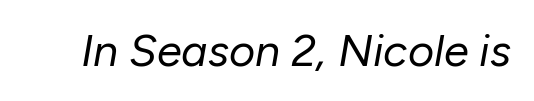
{"italic": "yes", "lean": "right", "slant_degrees": 10, "bold": "no", "weight": "regular", "width": "normal", "stroke_contrast": "low", "x_height": "medium", "monospaced": "no", "underline": "no", "letter_spacing": "normal", "letter_spacing_em": 0.0, "glyph_px": 45}
